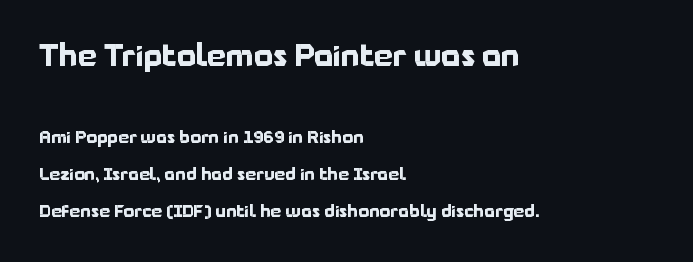
The image shows 30 px bold sans-serif type, upright; set left-aligned, loose line spacing (2.15x), normal letter spacing, not underlined; the first (top) block is 1.76x larger; low stroke contrast and a medium x-height.
